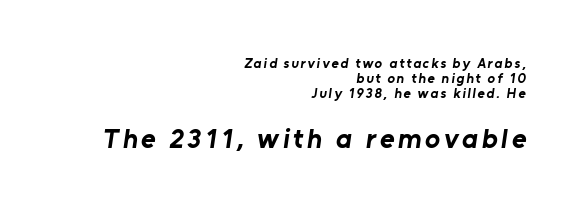
The rendering enlarges the type as you move from the upper chunk to the lower. Look at the stroke-to-counter ratio: heavy, a bold. Does the leading feel generous? Not at all — it's pinched. Teacher's note: observe the even right margin — that is flush-right alignment. Note: no serifs on the glyphs.
